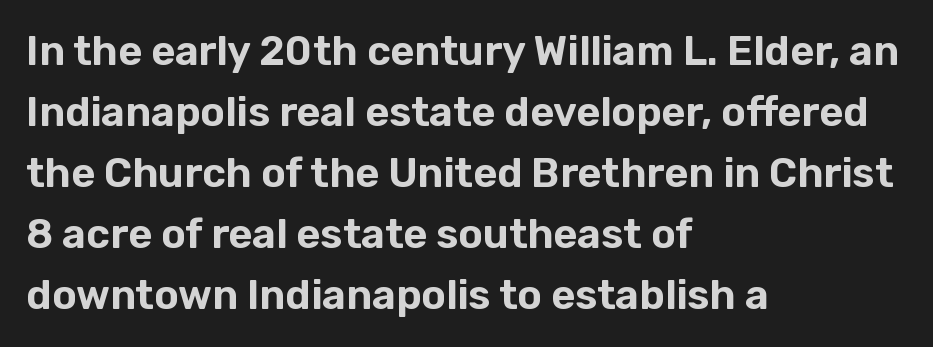
Rendered with straight, roman letterforms. Anything drawn beneath the words? Only blank space. Vertical spacing — default. The typesetter chose a ragged-right arrangement here.
